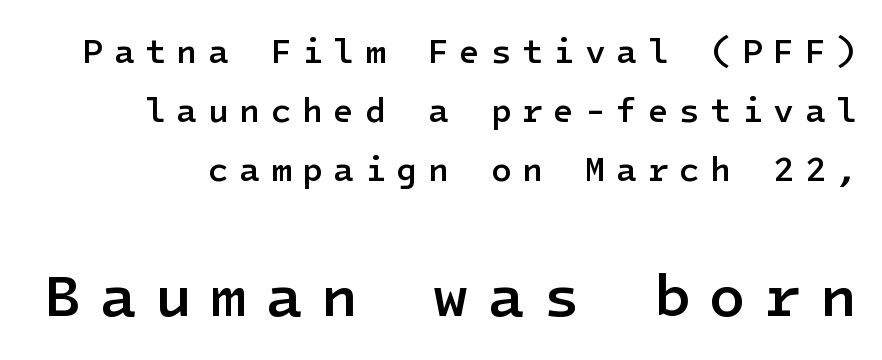
{"serif": "no", "italic": "no", "bold": "semi", "weight": "semibold", "width": "normal", "stroke_contrast": "low", "x_height": "medium", "underline": "no", "line_spacing_ratio": 1.74, "letter_spacing": "wide", "letter_spacing_em": 0.31, "larger_block": "second", "size_ratio": 1.76, "glyph_px": 60}
